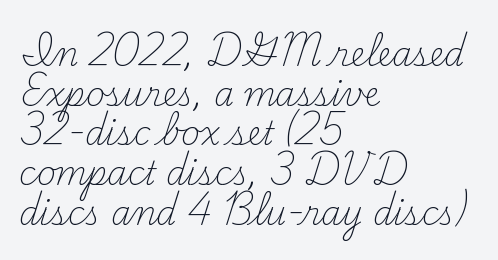
The image shows 32 px light type; set left-aligned, line spacing 1.24x, normal letter spacing, not underlined; medium stroke contrast and a small x-height.
